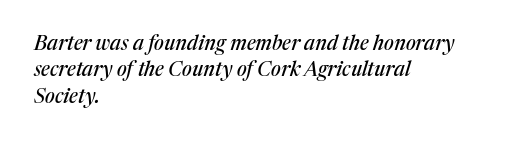
The image shows 20 px text type, italic (leaning right); set left-aligned, normal line spacing (1.32x), normal letter spacing, not underlined.
